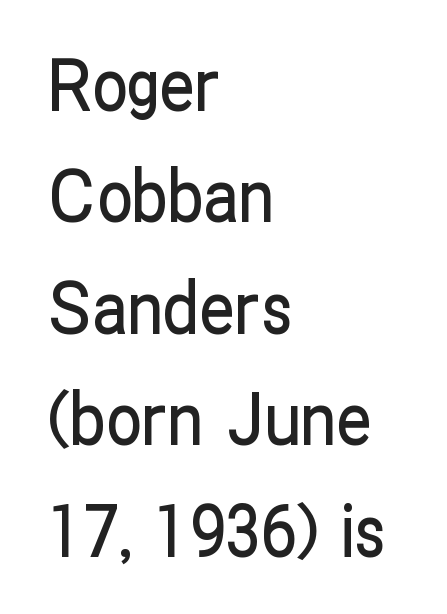
Q: Is the text italic (slanted)? A: No, it is upright.
Q: Is the typeface a serif or a sans-serif typeface? A: Sans-serif.
Q: Is the text underlined? A: No.
Q: How is the paragraph aligned? A: Left-aligned.
Q: Is the spacing between letters normal or unusually wide? A: Normal.
Q: Is the spacing between lines tight, normal or loose? A: Normal.
Q: Width (condensed, normal, or wide)? A: Condensed.
Q: Stroke contrast? A: Low.
Q: x-height? A: Medium.
Q: Monospaced? A: No.
